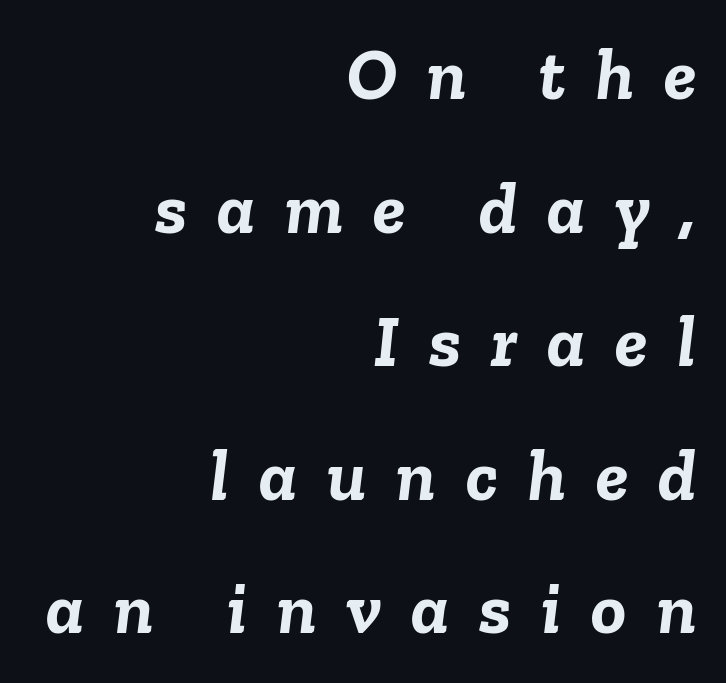
Q: Is the text bold? A: Yes.
Q: Is the text italic (slanted)? A: Yes, it leans right by about 6 degrees.
Q: Is the text underlined? A: No.
Q: How is the paragraph aligned? A: Right-aligned.
Q: Is the spacing between letters normal or unusually wide? A: Unusually wide.
Q: Width (condensed, normal, or wide)? A: Normal.
Q: Stroke contrast? A: Low.
Q: x-height? A: Medium.
Q: Monospaced? A: No.
